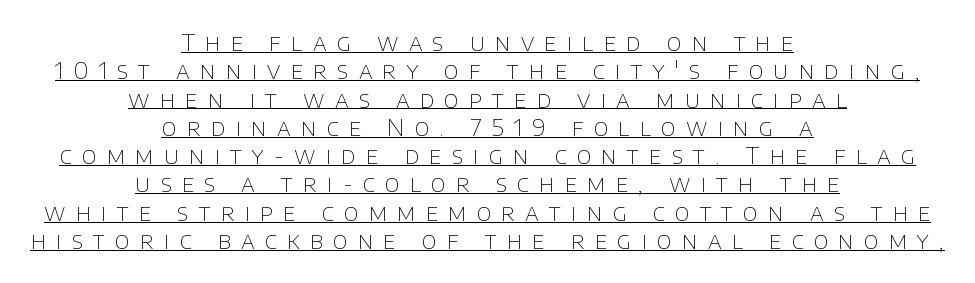
The image shows 23 px text type, upright; set centered, line spacing 1.23x, unusually wide letter spacing (+0.44 em), underlined.
